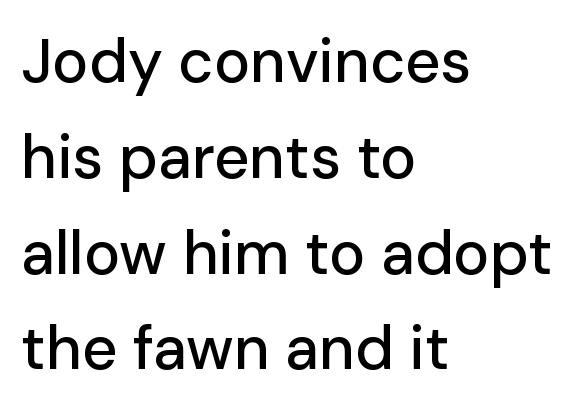
The image shows 61 px sans-serif type, upright; set left-aligned, normal line spacing (1.57x), normal letter spacing, not underlined; low stroke contrast and a medium x-height.
